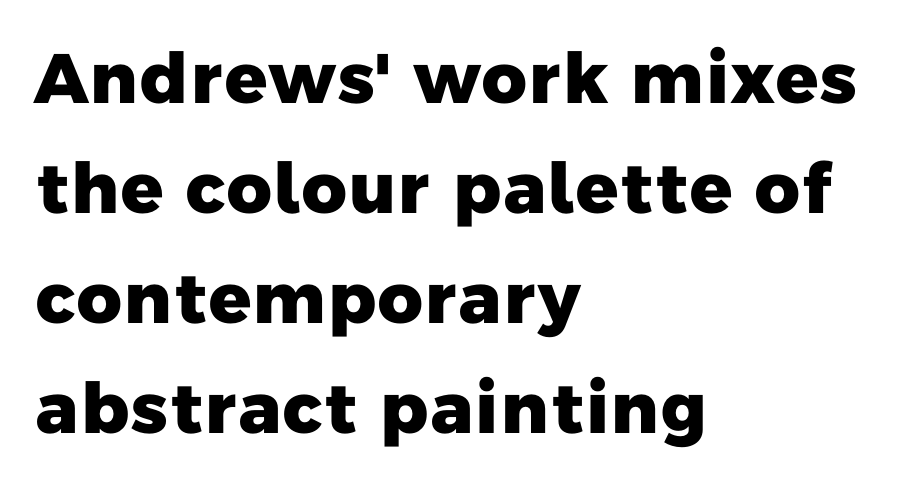
The image shows 70 px heavy sans-serif type; set left-aligned, normal line spacing (1.57x), normal letter spacing, not underlined; low stroke contrast and a medium x-height.
